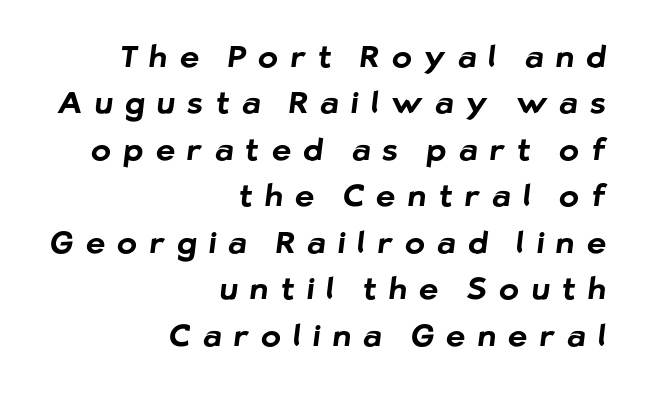
The image shows 30 px bold sans-serif type; set right-aligned, normal line spacing (1.55x), unusually wide letter spacing (+0.41 em), not underlined; low stroke contrast and a medium x-height.
